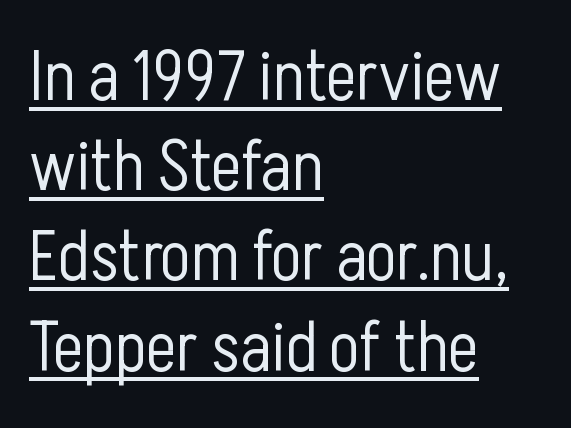
The image shows 71 px light, condensed sans-serif type, upright; set left-aligned, normal line spacing (1.27x), normal letter spacing, underlined; low stroke contrast and a medium x-height.
